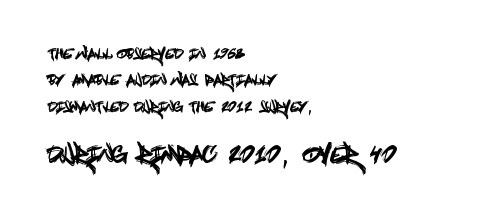
{"underline": "no", "align": "left", "line_spacing_ratio": 1.88, "letter_spacing": "normal", "letter_spacing_em": 0.0, "larger_block": "second", "size_ratio": 1.64, "glyph_px": 23}
